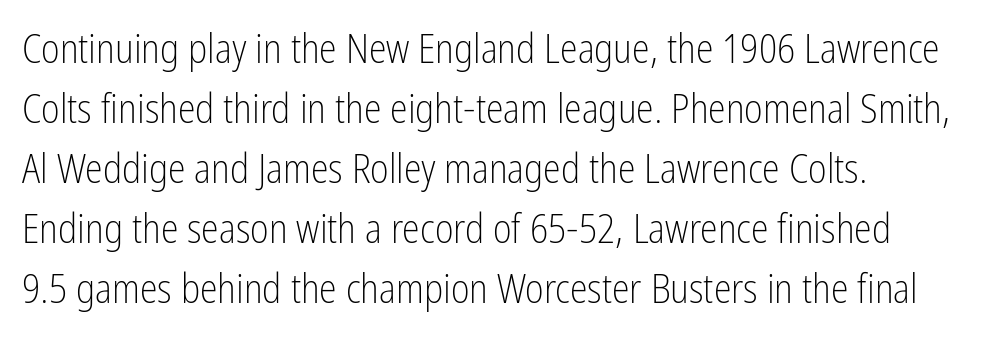
{"serif": "no", "italic": "no", "bold": "no", "weight": "light", "width": "condensed", "stroke_contrast": "low", "x_height": "medium", "monospaced": "no", "underline": "no", "align": "left", "line_spacing": "normal", "line_spacing_ratio": 1.5, "letter_spacing": "normal", "letter_spacing_em": 0.0, "glyph_px": 40}
